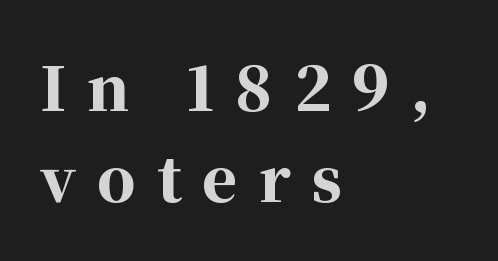
{"serif": "yes", "italic": "no", "bold": "yes", "weight": "bold", "width": "normal", "stroke_contrast": "high", "x_height": "medium", "monospaced": "no", "underline": "no", "align": "left", "line_spacing": "normal", "line_spacing_ratio": 1.5, "letter_spacing": "wide", "letter_spacing_em": 0.34, "glyph_px": 61}
